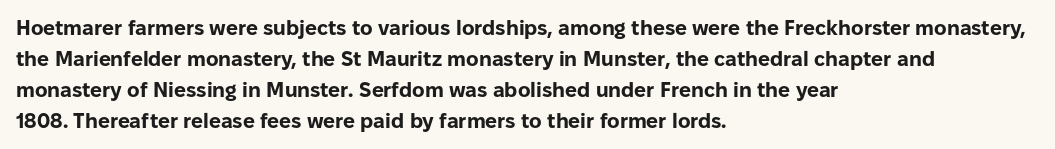
These lines keep a tight, regular rhythm from letter to letter. The typesetting leans heavy: a genuine bold. Line beginnings align vertically; line endings do not. If you drew a line through each stem, it would be perfectly vertical. Letters rest on an invisible, unmarked baseline.
